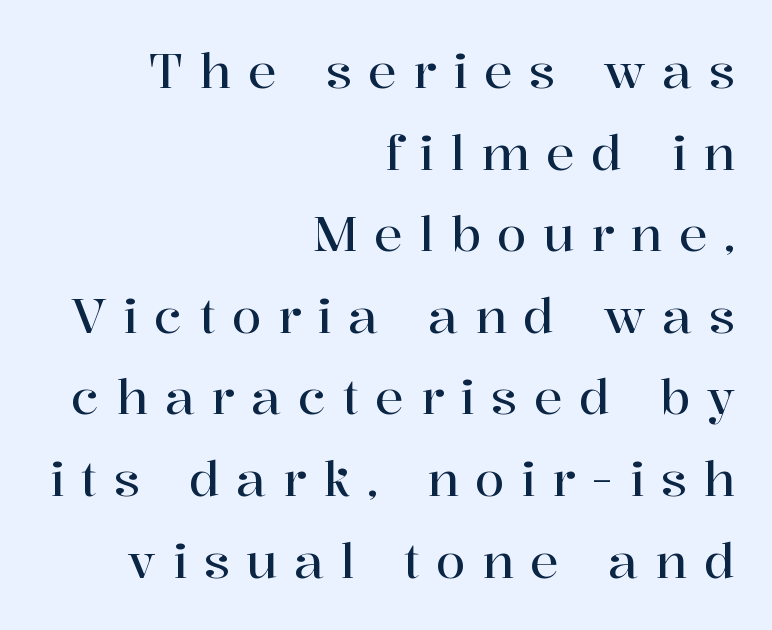
The face used here is rendered with a markedly widened letterfit. Short and long lines alike share a common ending point at right. Unlike italic type, these characters show no tilt at all. Beneath every word, the page is bare. Do the characters align in a grid? No, the font is proportional. Typographically, this falls in the serif category.
